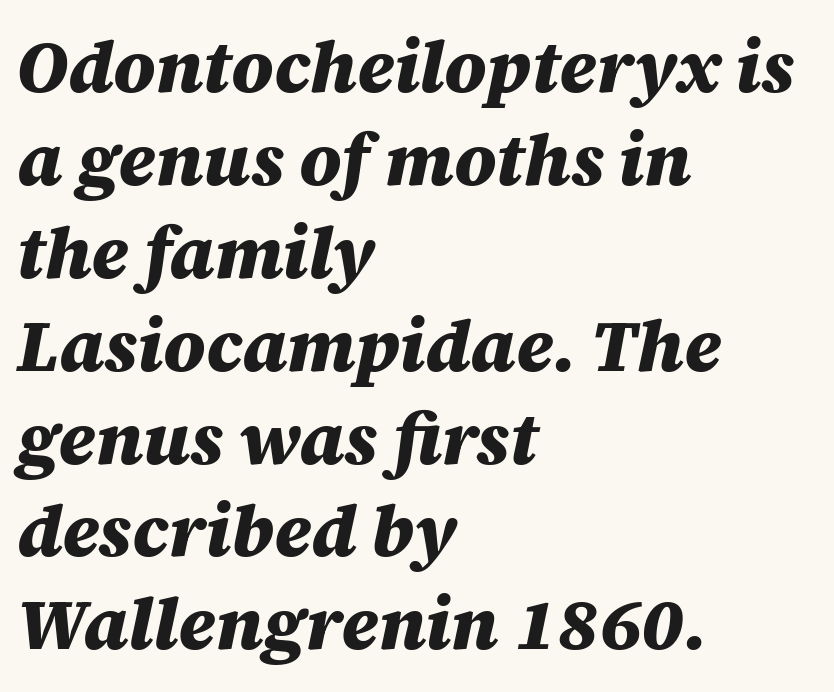
{"italic": "yes", "lean": "right", "slant_degrees": 12, "bold": "yes", "weight": "heavy", "width": "normal", "stroke_contrast": "medium", "x_height": "large", "monospaced": "no", "underline": "no", "align": "left", "line_spacing": "normal", "line_spacing_ratio": 1.29, "letter_spacing": "normal", "letter_spacing_em": 0.0, "glyph_px": 72}
